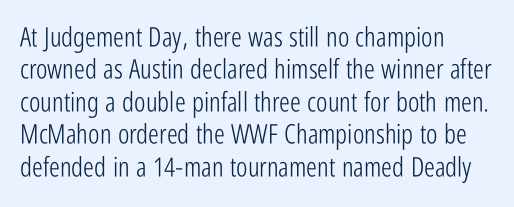
The font is comparable to plain body text, perhaps lighter. Line starts are locked; line ends wander. Nothing unusual about the tracking: characters are spaced as the font intends. The type sits square on the baseline with zero lean. Rule under the text: the space is simply empty.
